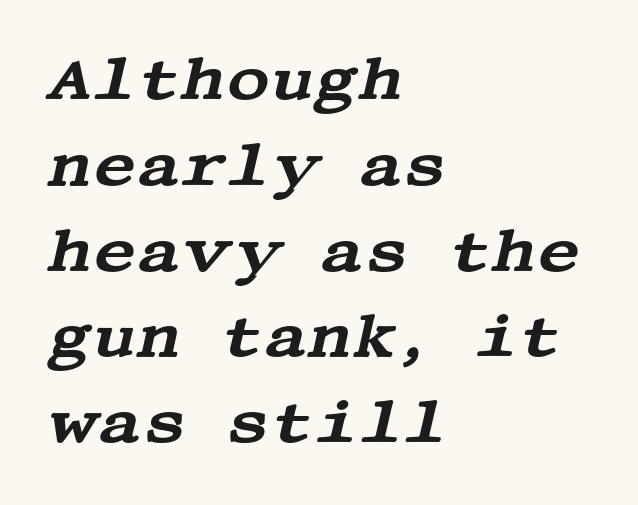
The font family rendered here belongs to the serif group. Every row of glyphs begins at an identical x-position on the left. The words here are not underlined. Tracking value appears to be zero — textbook default spacing. The passage shown stacks its lines at a standard gap.
